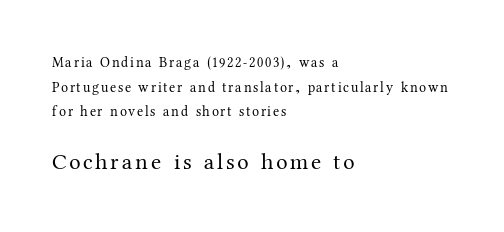
The image shows 23 px text type, upright; set left-aligned, line spacing 1.76x, not underlined; the second (bottom) block is 1.64x larger.
